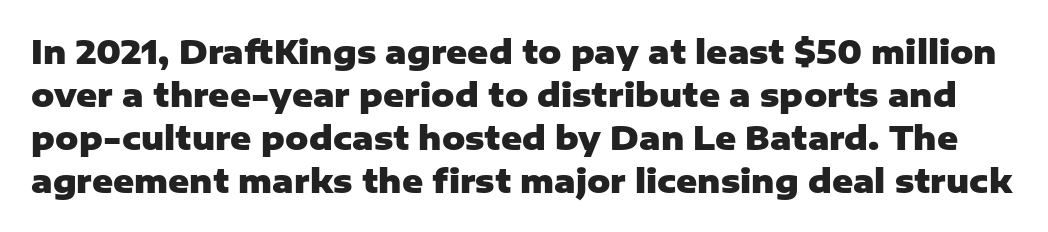
Q: Is the text bold? A: Yes.
Q: Is the text italic (slanted)? A: No, it is upright.
Q: Is the typeface a serif or a sans-serif typeface? A: Sans-serif.
Q: Is the text underlined? A: No.
Q: Is the spacing between letters normal or unusually wide? A: Normal.
Q: Is the spacing between lines tight, normal or loose? A: Normal.
Q: Width (condensed, normal, or wide)? A: Normal.
Q: Stroke contrast? A: Low.
Q: x-height? A: Medium.
Q: Monospaced? A: No.
